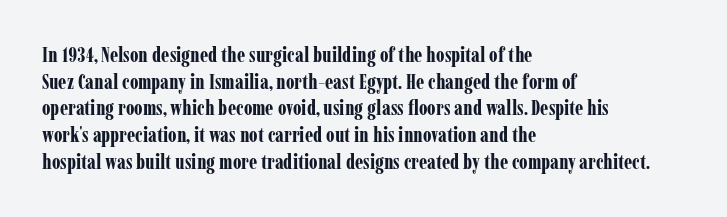
{"italic": "no", "bold": "yes", "underline": "no", "align": "left", "line_spacing": "normal", "line_spacing_ratio": 1.27, "letter_spacing": "normal", "letter_spacing_em": 0.0, "glyph_px": 21}
